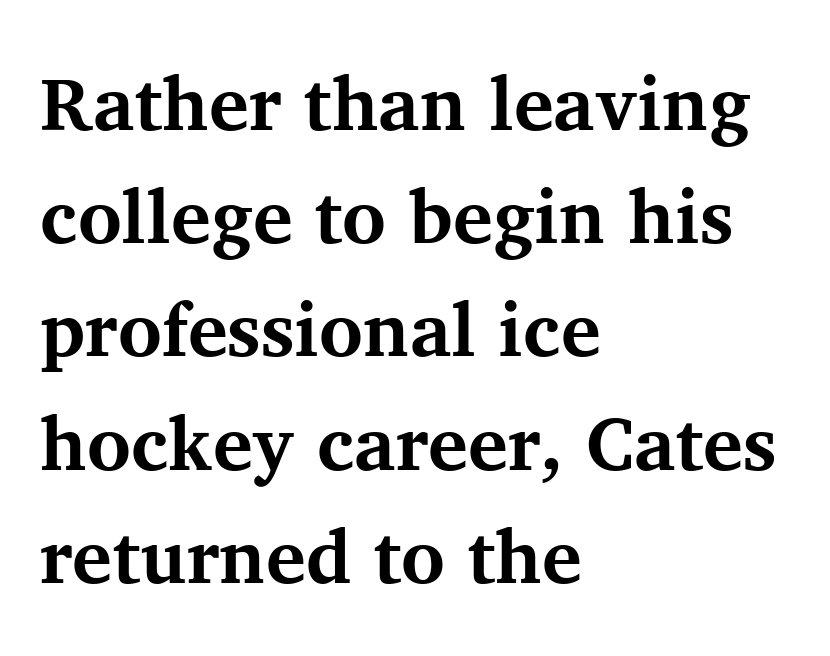
The image shows 75 px bold serif type, upright; set left-aligned, normal line spacing (1.51x), normal letter spacing, not underlined; medium stroke contrast and a medium x-height.
